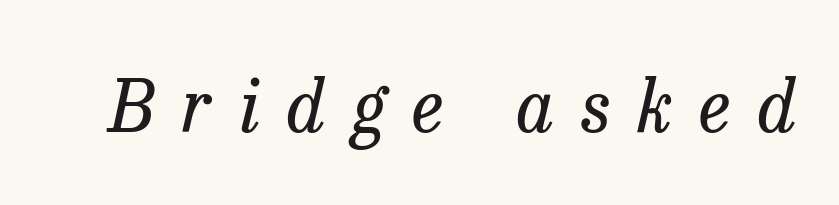
The image shows 72 px regular-weight serif type, italic (leaning right); set unusually wide letter spacing (+0.38 em), not underlined; low stroke contrast and a medium x-height.
